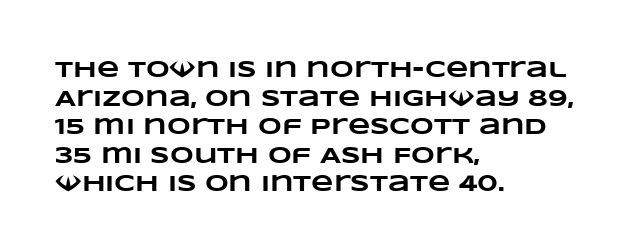
This rendering uses left alignment, leaving the right contour irregular. Nobody touched the tracking dial on this one. Strokes here are thick enough to call this a true bold. Unmarked baselines from the first word to the last.
